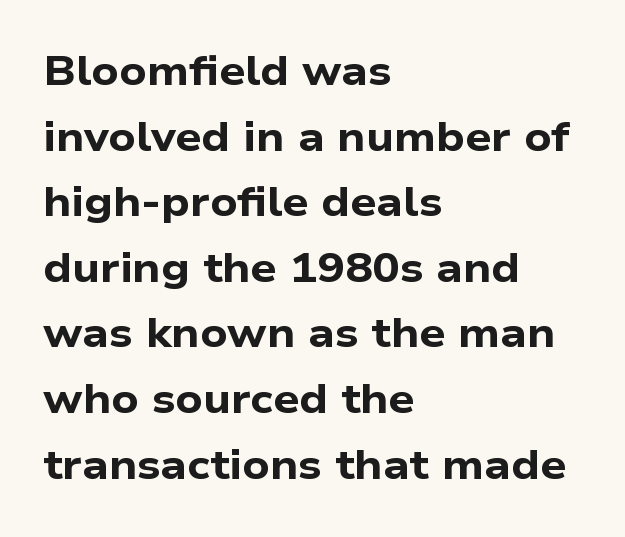
{"serif": "no", "bold": "yes", "weight": "bold", "width": "wide", "stroke_contrast": "low", "x_height": "medium", "monospaced": "no", "underline": "no", "align": "left", "line_spacing": "normal", "line_spacing_ratio": 1.6, "letter_spacing": "normal", "letter_spacing_em": 0.0, "glyph_px": 41}
